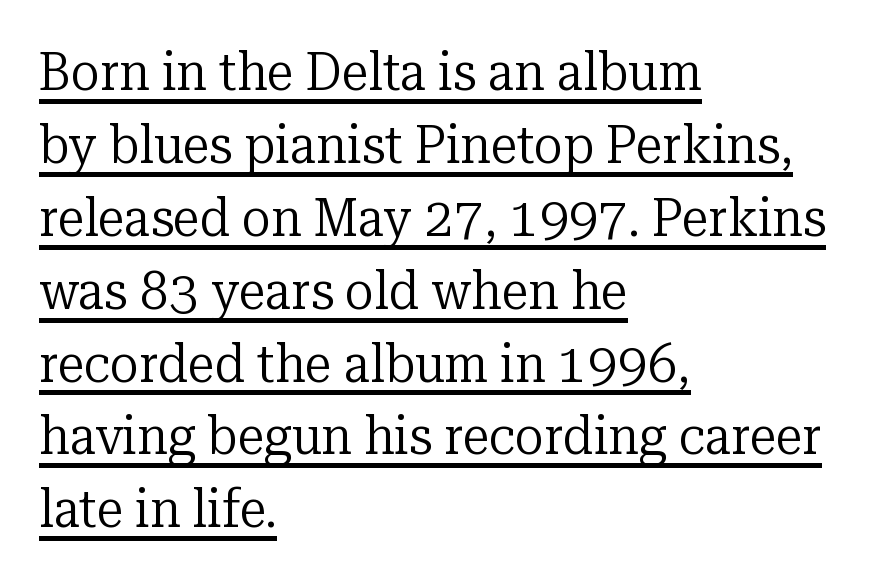
The image shows 54 px regular-weight serif type, upright; set left-aligned, normal line spacing (1.35x), normal letter spacing, underlined; low stroke contrast and a medium x-height.
